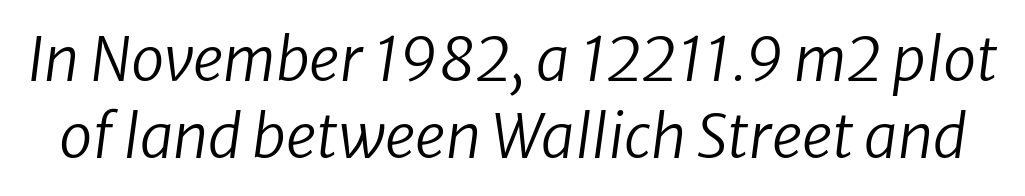
Q: Is the text bold? A: No.
Q: Is the typeface a serif or a sans-serif typeface? A: Sans-serif.
Q: Is the text underlined? A: No.
Q: Is the spacing between letters normal or unusually wide? A: Normal.
Q: Is the spacing between lines tight, normal or loose? A: Normal.
Q: Width (condensed, normal, or wide)? A: Normal.
Q: Stroke contrast? A: Low.
Q: x-height? A: Medium.
Q: Monospaced? A: No.
